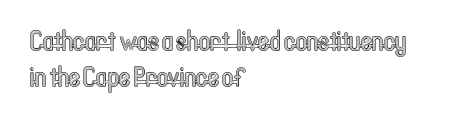
Q: Is the text italic (slanted)? A: No, it is upright.
Q: Is the text underlined? A: No.
Q: How is the paragraph aligned? A: Left-aligned.
Q: Is the spacing between letters normal or unusually wide? A: Normal.
Q: Is the spacing between lines tight, normal or loose? A: Normal.
